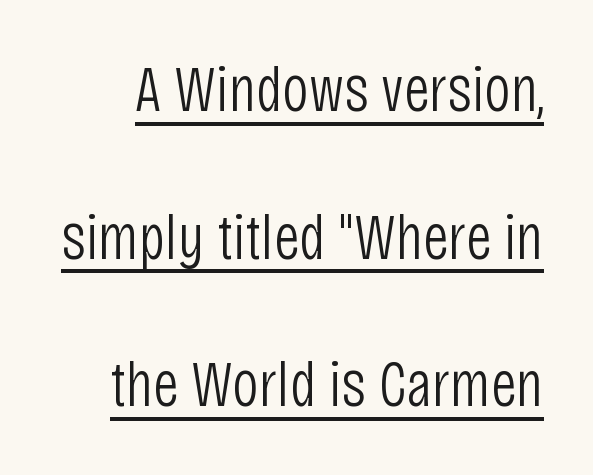
Q: Is the text bold? A: No.
Q: Is the text italic (slanted)? A: No, it is upright.
Q: Is the typeface a serif or a sans-serif typeface? A: Sans-serif.
Q: Is the text underlined? A: Yes.
Q: Is the spacing between letters normal or unusually wide? A: Normal.
Q: Is the spacing between lines tight, normal or loose? A: Loose.
Q: Width (condensed, normal, or wide)? A: Condensed.
Q: Stroke contrast? A: Low.
Q: x-height? A: Large.
Q: Monospaced? A: No.
